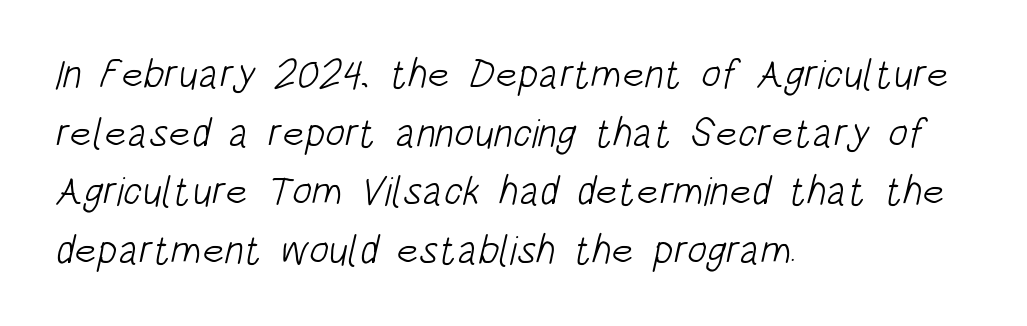
The image shows 41 px light, condensed sans-serif type; set left-aligned, normal line spacing (1.43x), normal letter spacing, not underlined; low stroke contrast and a large x-height.
